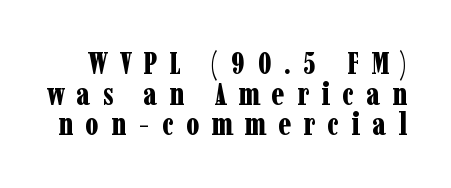
The image shows 31 px bold, condensed serif type, upright; set tight line spacing (0.99x), unusually wide letter spacing (+0.39 em), not underlined; low stroke contrast and a medium x-height.
